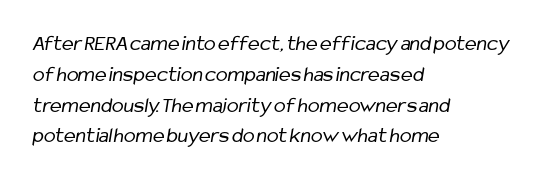
Q: Is the text bold? A: No.
Q: Is the text underlined? A: No.
Q: How is the paragraph aligned? A: Left-aligned.
Q: Is the spacing between letters normal or unusually wide? A: Normal.
Q: Is the spacing between lines tight, normal or loose? A: Normal.
